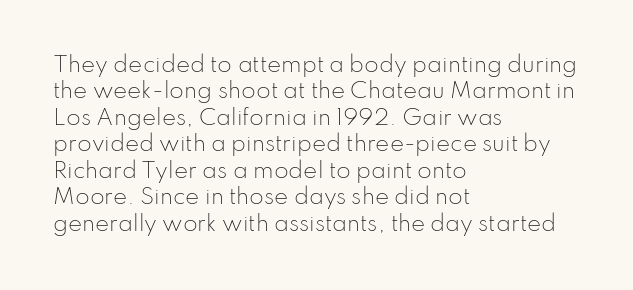
The rendering uses a moderate line-height, typical for paragraphs. Only glyphs here, with clear space below each row. The passage is arranged the way most books set body copy — flush left. Spacing between characters is what you'd get straight out of the box.
